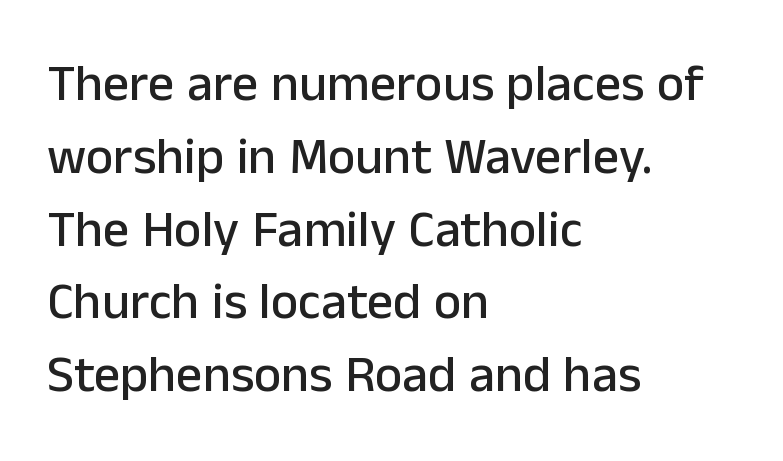
The designer left line spacing at the default. Stroke terminals: plain, sans-serif. This is roman type, the default non-slanted kind. The words here are not underlined. Line starts are locked; line ends wander. A typesetter would call this proportional, since set widths differ per character.
